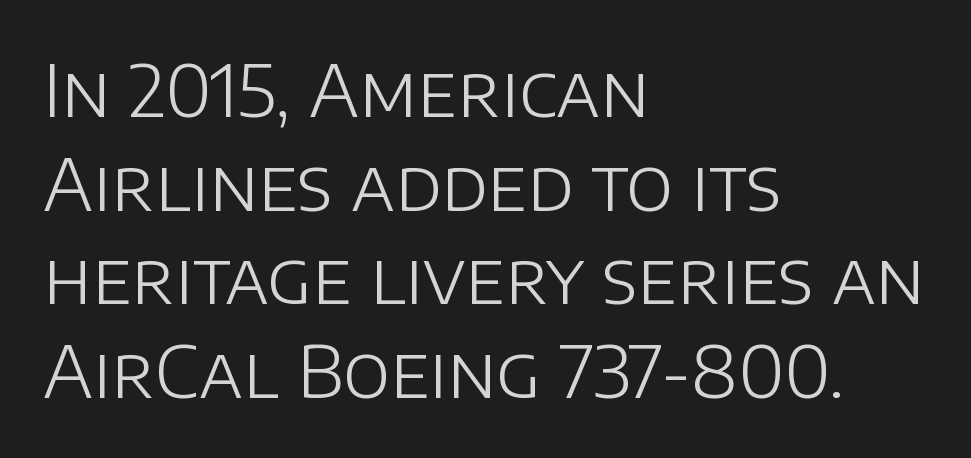
The rendering uses a moderate line-height, typical for paragraphs. Letters rest on an invisible, unmarked baseline. This sample uses an upright cut, with every glyph sitting square on the baseline. Proportional: the letters do not fall into vertical columns. On a weight scale, this lands at 450 or below. How are the letters spaced? Ordinarily, with no added tracking.
